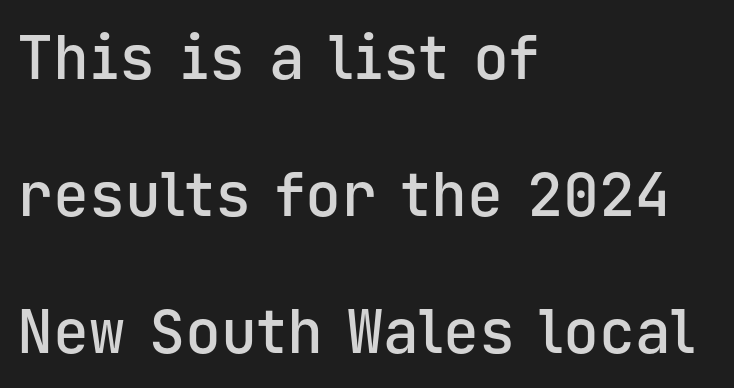
The image shows 60 px semibold sans-serif type, upright, monospaced; set left-aligned, loose line spacing (2.28x), normal letter spacing, not underlined; low stroke contrast and a medium x-height.
